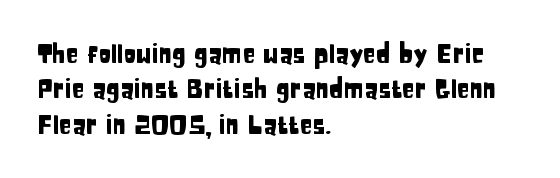
The image shows 26 px text type, upright; set left-aligned, normal line spacing (1.36x), normal letter spacing, not underlined.
